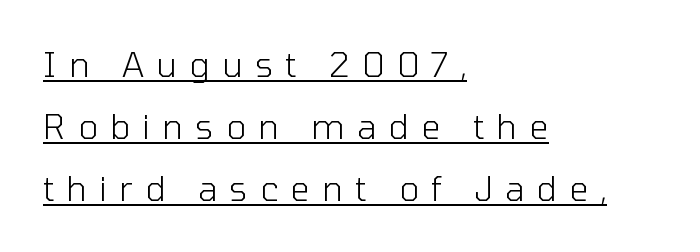
Counters stay open thanks to moderate or lighter strokes. Serifs: no, the terminals of the letterforms are clean. Each word looks stretched out because of the extra space between its letters. The compositor pushed each line to the left boundary.
